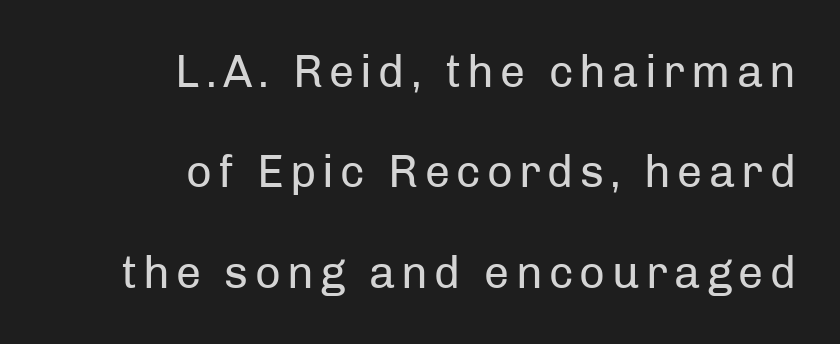
Each new line begins a long way beneath the previous one. What kind of face is this? One without serifs — a sans. The typeface has the unassuming heft of standard copy or less. Note the varied advance widths — an 'i' is clearly narrower than an 'm'. Characters remain perfectly vertical along every line.
